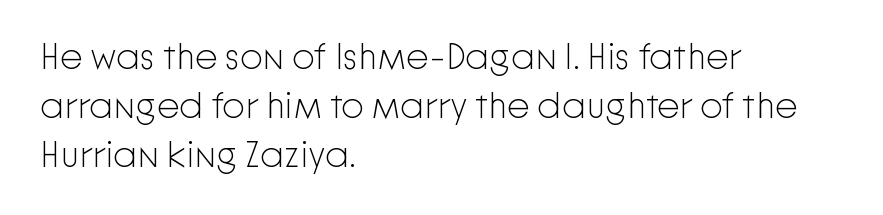
If you measured baseline to baseline, you'd find a middling distance. The strokes are not fattened; the text isn't bold. Honestly, there is no underline to notice here at all. This sample uses plain, unmodified letter spacing. The typography opts for an upright posture over an oblique one. The passage shown is typed in a proportional face where columns would drift.
